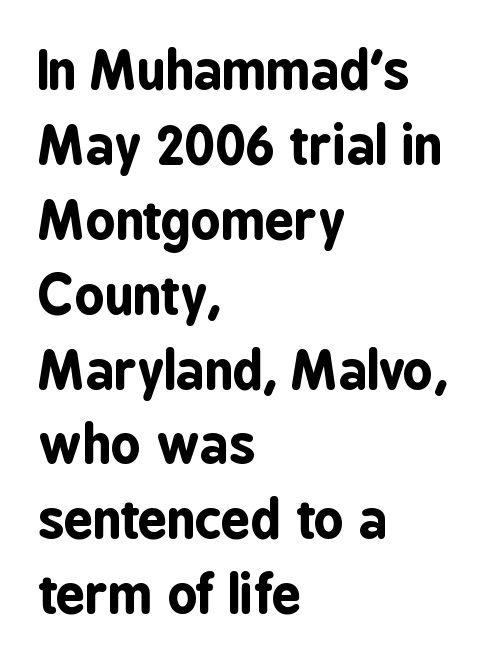
Proportional: the letters do not fall into vertical columns. Note: no serifs on the glyphs. Weight check: bold — yes, fully. This rendering leaves character spacing at its baseline value. Reading down the column, the eye jumps a familiar distance to each next line. Honestly, there is no underline to notice here at all.
